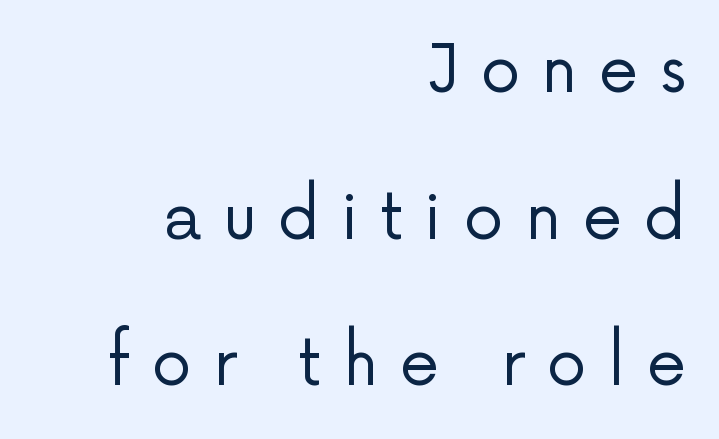
{"serif": "no", "italic": "no", "bold": "no", "weight": "regular", "width": "normal", "stroke_contrast": "low", "x_height": "medium", "monospaced": "no", "underline": "no", "align": "right", "line_spacing": "loose", "line_spacing_ratio": 2.29, "letter_spacing": "wide", "letter_spacing_em": 0.33, "glyph_px": 64}
